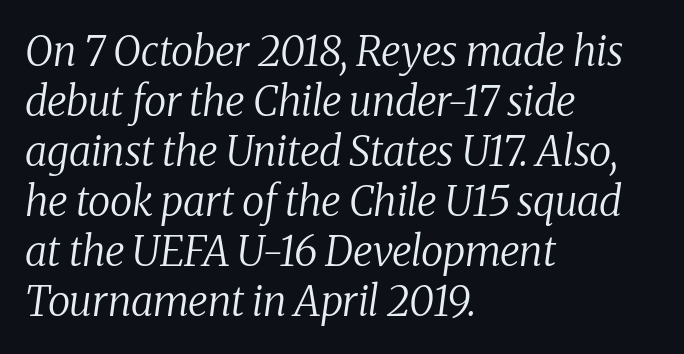
The image shows 41 px regular-weight serif type, italic (leaning right); set left-aligned, line spacing 1.22x, normal letter spacing, not underlined; medium stroke contrast and a medium x-height.
